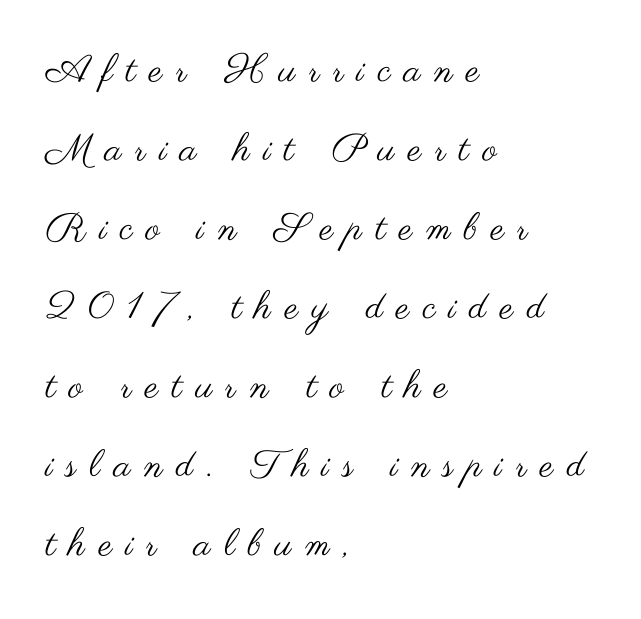
Q: Is the text bold? A: No.
Q: Is the text italic (slanted)? A: Yes.
Q: Is the typeface a serif or a sans-serif typeface? A: Sans-serif.
Q: Is the text underlined? A: No.
Q: How is the paragraph aligned? A: Left-aligned.
Q: Is the spacing between letters normal or unusually wide? A: Unusually wide.
Q: Is the spacing between lines tight, normal or loose? A: Loose.
Q: Width (condensed, normal, or wide)? A: Wide.
Q: Stroke contrast? A: Medium.
Q: x-height? A: Small.
Q: Monospaced? A: No.
